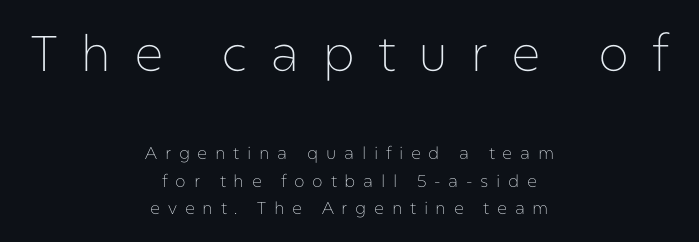
Q: Is the text bold? A: No.
Q: Is the text italic (slanted)? A: No, it is upright.
Q: Is the typeface a serif or a sans-serif typeface? A: Sans-serif.
Q: Is the text underlined? A: No.
Q: How is the paragraph aligned? A: Centered.
Q: Is the spacing between letters normal or unusually wide? A: Unusually wide.
Q: Is the spacing between lines tight, normal or loose? A: Normal.
Q: Which block of text is set in a larger size, the first (top) or the second (bottom)? A: The first (top) one.
Q: Width (condensed, normal, or wide)? A: Normal.
Q: Stroke contrast? A: Low.
Q: x-height? A: Medium.
Q: Monospaced? A: No.
